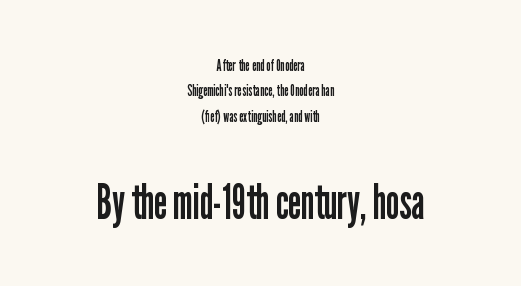
The image shows 49 px regular-weight, condensed sans-serif type, upright; set centered, normal line spacing (1.59x), normal letter spacing, not underlined; the second (bottom) block is 3.06x larger; low stroke contrast and a medium x-height.
